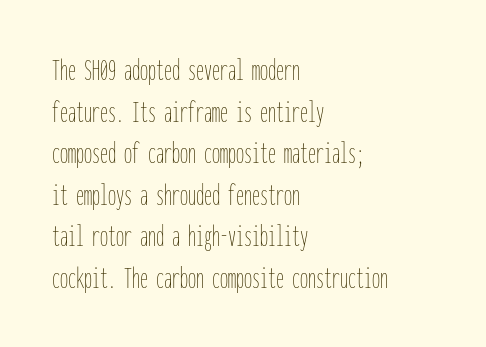
Vertical strokes here are truly vertical. One glance says typical: line gaps are just what's usual. The rendering uses typewriter-style spacing with identical character cells. If you drew a ruler down the left edge, every line would touch it.
